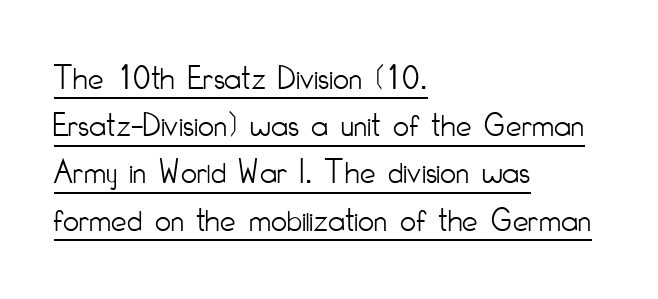
{"serif": "no", "italic": "no", "bold": "no", "weight": "light", "width": "condensed", "stroke_contrast": "low", "x_height": "small", "monospaced": "no", "underline": "yes", "align": "left", "line_spacing": "normal", "line_spacing_ratio": 1.35, "letter_spacing": "normal", "letter_spacing_em": 0.0, "glyph_px": 35}
